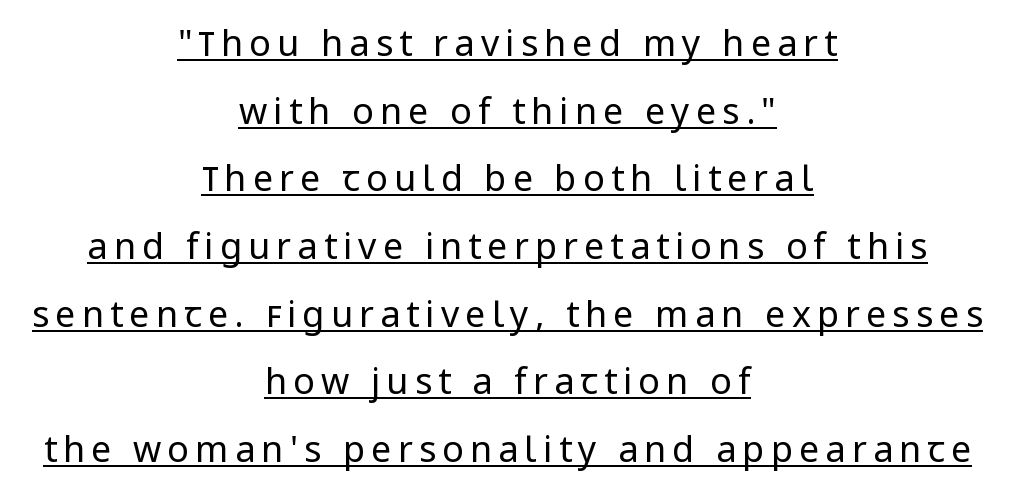
Q: Is the text bold? A: No.
Q: Is the text italic (slanted)? A: No, it is upright.
Q: Is the typeface a serif or a sans-serif typeface? A: Sans-serif.
Q: Is the text underlined? A: Yes.
Q: How is the paragraph aligned? A: Centered.
Q: Width (condensed, normal, or wide)? A: Normal.
Q: Stroke contrast? A: Low.
Q: x-height? A: Medium.
Q: Monospaced? A: No.
